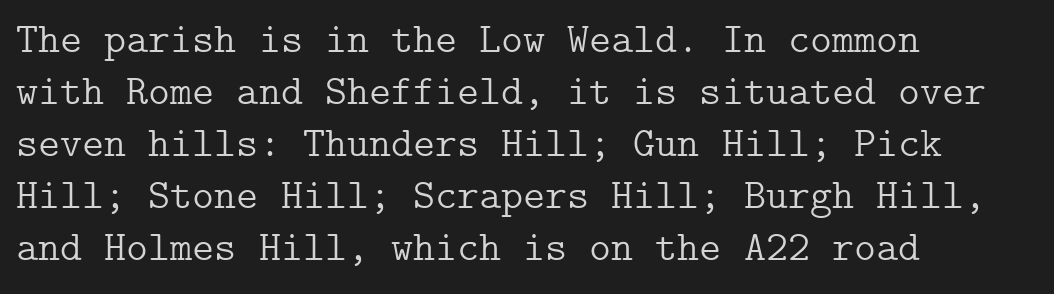
The lines in this sample share a left origin and differ only in where they stop. These lines were composed using upright roman letters. A bare baseline throughout the passage. Unbolded letterforms with no extra heft. The characters display serif detailing at their extremities. Caption: standard tracking, unaltered.
